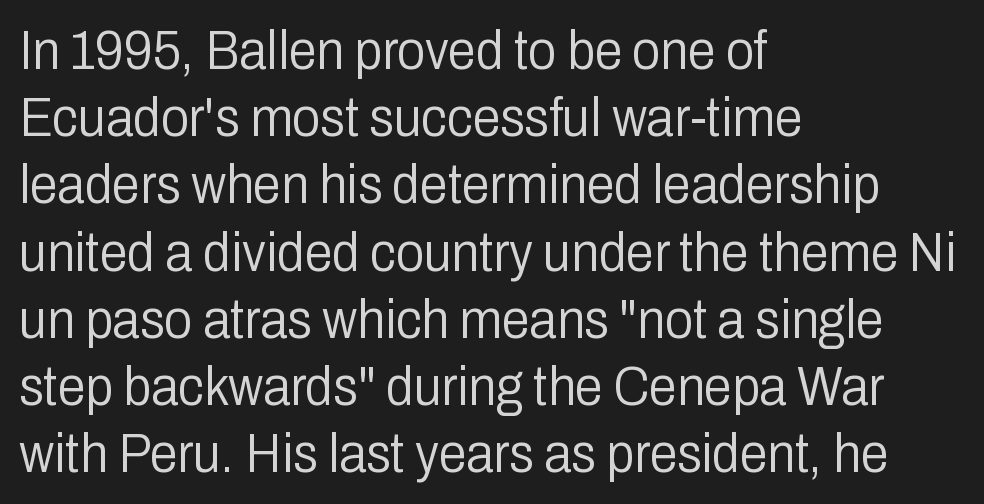
{"serif": "no", "italic": "no", "bold": "no", "weight": "light", "width": "condensed", "stroke_contrast": "low", "x_height": "medium", "monospaced": "no", "underline": "no", "align": "left", "line_spacing_ratio": 1.2, "letter_spacing": "normal", "letter_spacing_em": 0.0, "glyph_px": 56}
